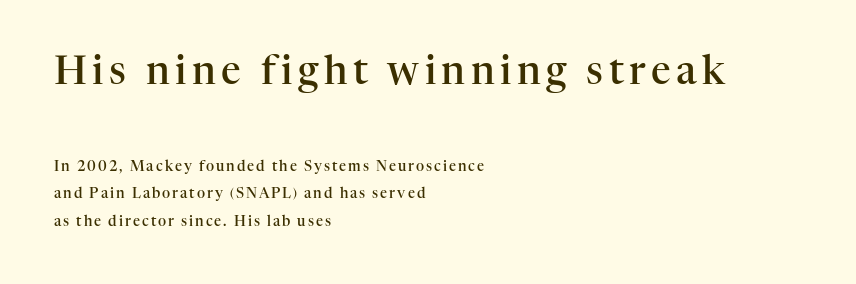
{"serif": "yes", "italic": "no", "bold": "semi", "weight": "semibold", "width": "normal", "stroke_contrast": "high", "x_height": "medium", "monospaced": "no", "underline": "no", "align": "left", "line_spacing": "loose", "line_spacing_ratio": 1.93, "larger_block": "first", "size_ratio": 2.79, "glyph_px": 39}
